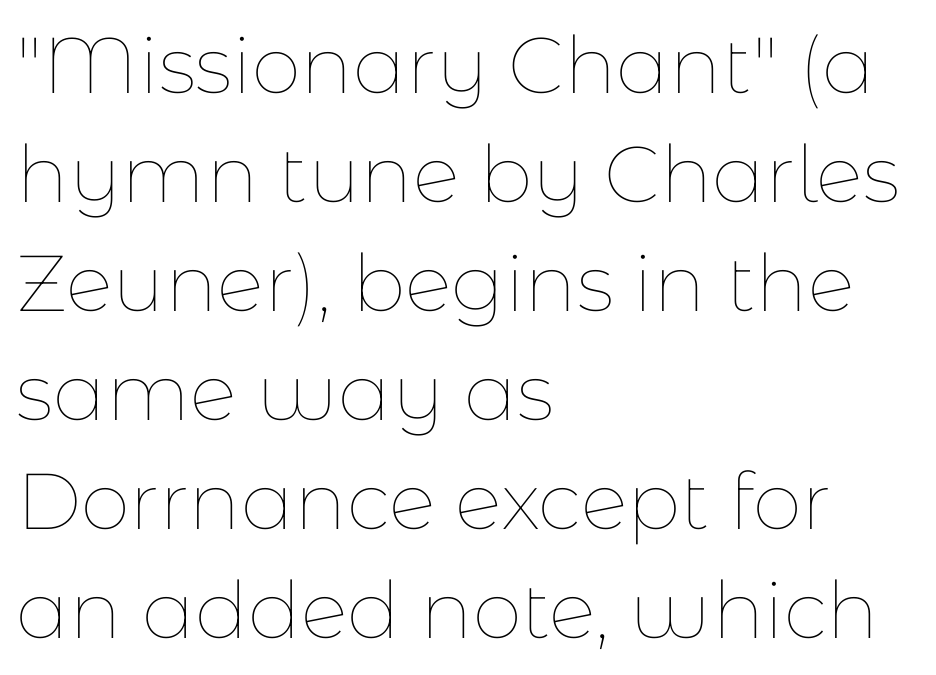
The image shows 79 px thin type, upright; set left-aligned, normal line spacing (1.38x), normal letter spacing, not underlined; low stroke contrast and a medium x-height.
